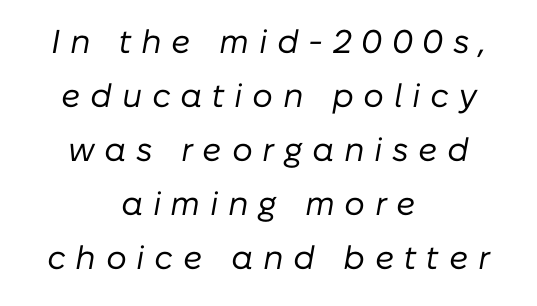
Q: Is the text bold? A: No.
Q: Is the text italic (slanted)? A: Yes, it leans right by about 10 degrees.
Q: Is the text underlined? A: No.
Q: How is the paragraph aligned? A: Centered.
Q: Is the spacing between letters normal or unusually wide? A: Unusually wide.
Q: Is the spacing between lines tight, normal or loose? A: Normal.
Q: Width (condensed, normal, or wide)? A: Normal.
Q: Stroke contrast? A: Low.
Q: x-height? A: Medium.
Q: Monospaced? A: No.
